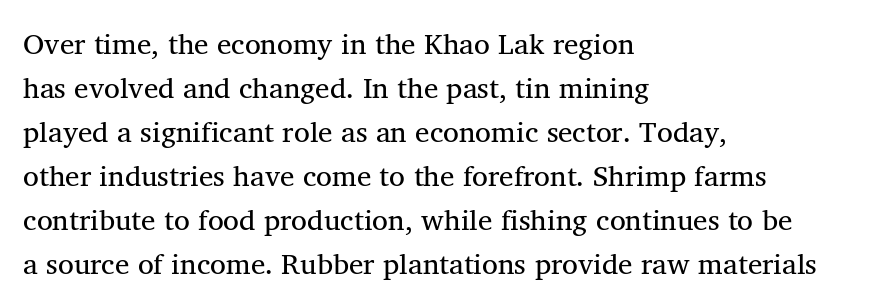
Q: Is the text bold? A: No.
Q: Is the typeface a serif or a sans-serif typeface? A: Serif.
Q: Is the text underlined? A: No.
Q: How is the paragraph aligned? A: Left-aligned.
Q: Is the spacing between letters normal or unusually wide? A: Normal.
Q: Is the spacing between lines tight, normal or loose? A: Normal.
Q: Width (condensed, normal, or wide)? A: Normal.
Q: Stroke contrast? A: Medium.
Q: x-height? A: Medium.
Q: Monospaced? A: No.
